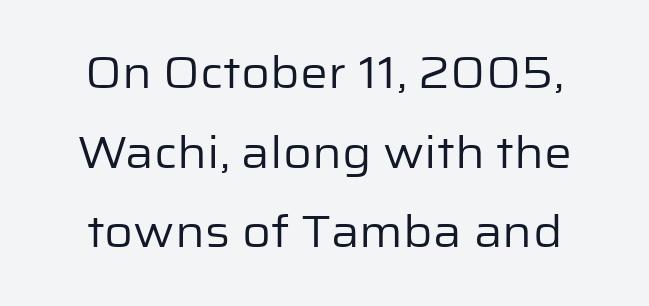
{"serif": "no", "italic": "no", "bold": "no", "weight": "regular", "width": "normal", "stroke_contrast": "low", "x_height": "medium", "monospaced": "no", "underline": "no", "align": "center", "line_spacing_ratio": 1.81, "letter_spacing": "normal", "letter_spacing_em": 0.0, "glyph_px": 44}
